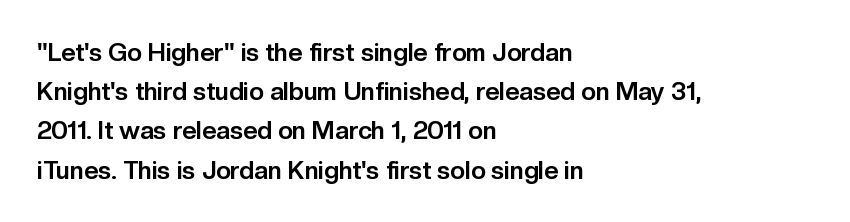
The image shows 25 px bold type, upright; set left-aligned, normal line spacing (1.57x), normal letter spacing, not underlined.
